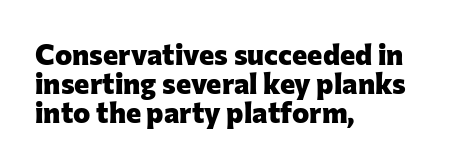
{"serif": "no", "italic": "no", "bold": "yes", "weight": "heavy", "width": "normal", "stroke_contrast": "low", "x_height": "medium", "monospaced": "no", "underline": "no", "align": "left", "line_spacing": "tight", "line_spacing_ratio": 1.0, "letter_spacing": "normal", "letter_spacing_em": 0.0, "glyph_px": 29}
